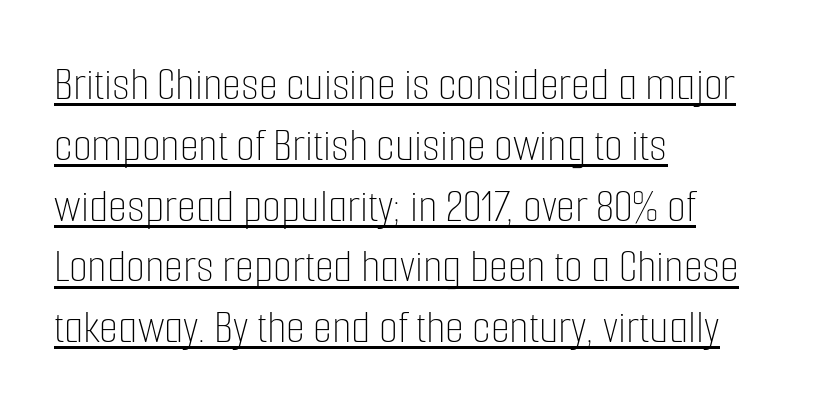
Q: Is the text bold? A: No.
Q: Is the text italic (slanted)? A: No, it is upright.
Q: Is the text underlined? A: Yes.
Q: How is the paragraph aligned? A: Left-aligned.
Q: Is the spacing between letters normal or unusually wide? A: Normal.
Q: Width (condensed, normal, or wide)? A: Condensed.
Q: Stroke contrast? A: Low.
Q: x-height? A: Medium.
Q: Monospaced? A: No.
